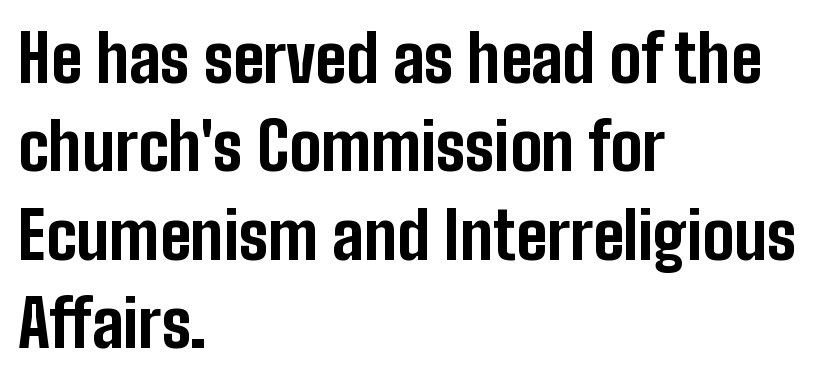
The image shows 65 px bold, condensed sans-serif type, upright; set left-aligned, normal line spacing (1.36x), normal letter spacing, not underlined; low stroke contrast and a medium x-height.
